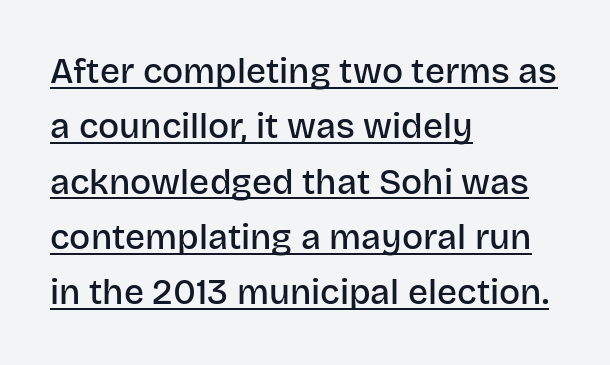
The image shows 35 px semibold sans-serif type, upright; set left-aligned, normal line spacing (1.58x), normal letter spacing, underlined; low stroke contrast and a large x-height.
